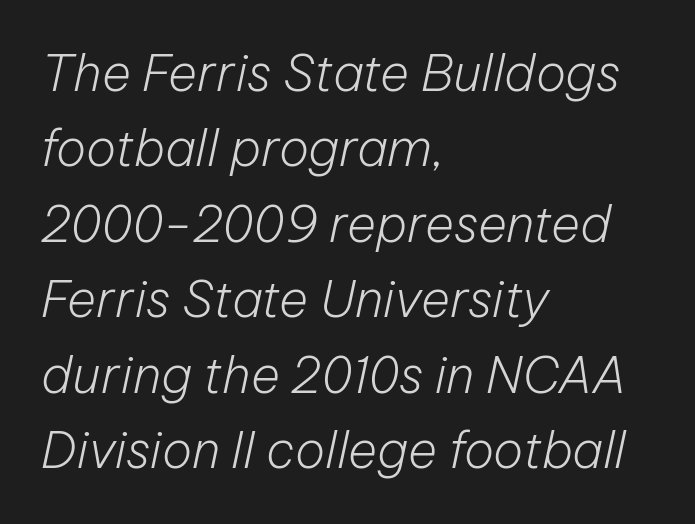
Tracking value appears to be zero — textbook default spacing. Decoration check: the copy has no underline. No chunkiness to these letters — they're not bold. Do the characters align in a grid? No, the font is proportional.
